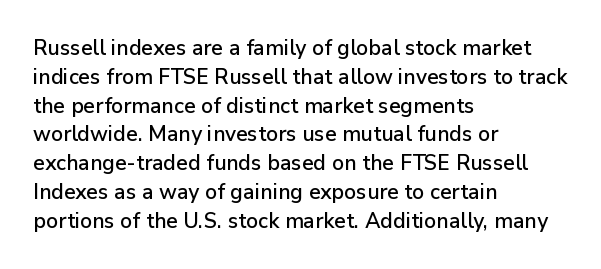
The image shows 21 px text type, upright; set left-aligned, normal line spacing (1.37x), normal letter spacing, not underlined.
